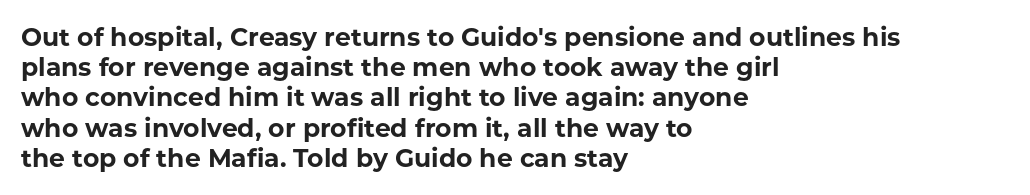
Q: Is the text bold? A: Yes.
Q: Is the text italic (slanted)? A: No, it is upright.
Q: Is the text underlined? A: No.
Q: How is the paragraph aligned? A: Left-aligned.
Q: Is the spacing between letters normal or unusually wide? A: Normal.
